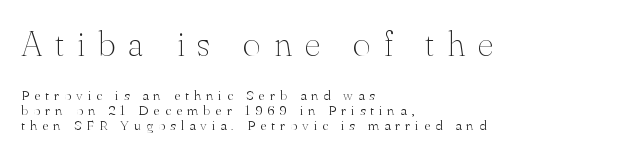
{"serif": "yes", "italic": "no", "bold": "no", "weight": "thin", "width": "normal", "stroke_contrast": "medium", "x_height": "small", "monospaced": "no", "underline": "no", "align": "left", "line_spacing": "tight", "line_spacing_ratio": 1.07, "letter_spacing": "wide", "letter_spacing_em": 0.36, "larger_block": "first", "size_ratio": 2.5, "glyph_px": 35}
